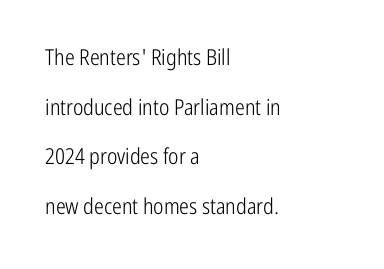
The image shows 22 px text type, upright; set left-aligned, loose line spacing (2.26x), normal letter spacing, not underlined.
